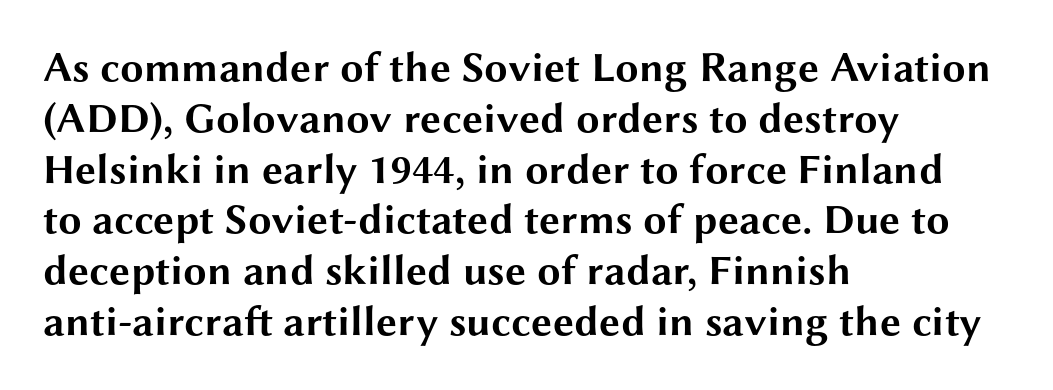
Q: Is the text bold? A: Yes.
Q: Is the text italic (slanted)? A: No, it is upright.
Q: Is the typeface a serif or a sans-serif typeface? A: Sans-serif.
Q: Is the text underlined? A: No.
Q: How is the paragraph aligned? A: Left-aligned.
Q: Is the spacing between letters normal or unusually wide? A: Normal.
Q: Width (condensed, normal, or wide)? A: Wide.
Q: Stroke contrast? A: Medium.
Q: x-height? A: Medium.
Q: Monospaced? A: No.
